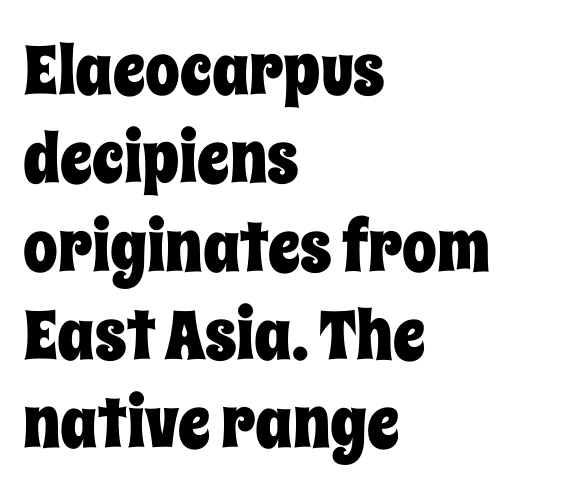
The image shows 69 px condensed type, upright; set left-aligned, normal line spacing (1.28x), normal letter spacing, not underlined; low stroke contrast and a large x-height.
